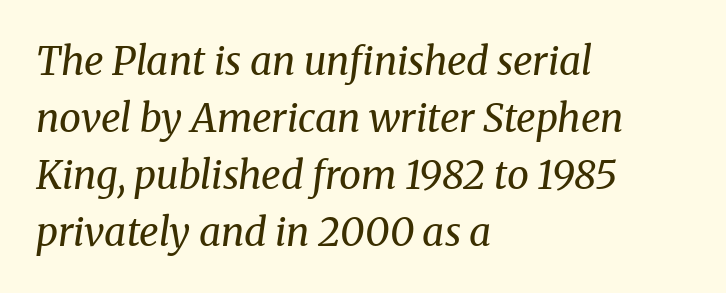
It's the slanting kind of type. The foot of each line stays bare and open. Think of a printed novel: that variable character pitch is what you see here. Horizontally, the lines are justified to the leading edge only.
